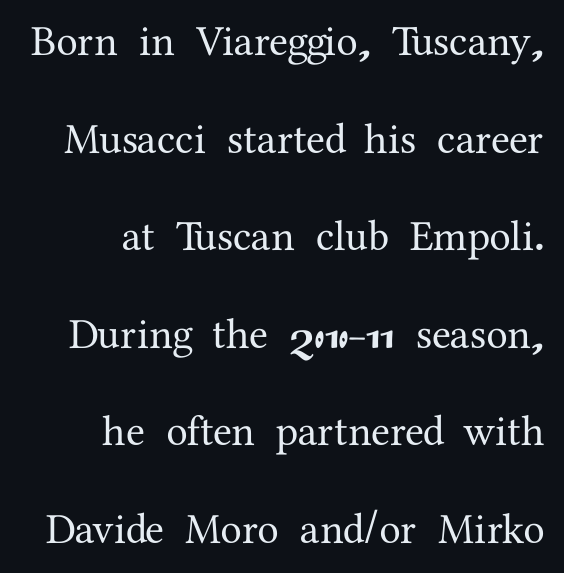
Q: Is the text italic (slanted)? A: No, it is upright.
Q: Is the typeface a serif or a sans-serif typeface? A: Serif.
Q: Is the text underlined? A: No.
Q: How is the paragraph aligned? A: Right-aligned.
Q: Is the spacing between letters normal or unusually wide? A: Normal.
Q: Is the spacing between lines tight, normal or loose? A: Loose.
Q: Width (condensed, normal, or wide)? A: Normal.
Q: Stroke contrast? A: Medium.
Q: x-height? A: Medium.
Q: Monospaced? A: No.
